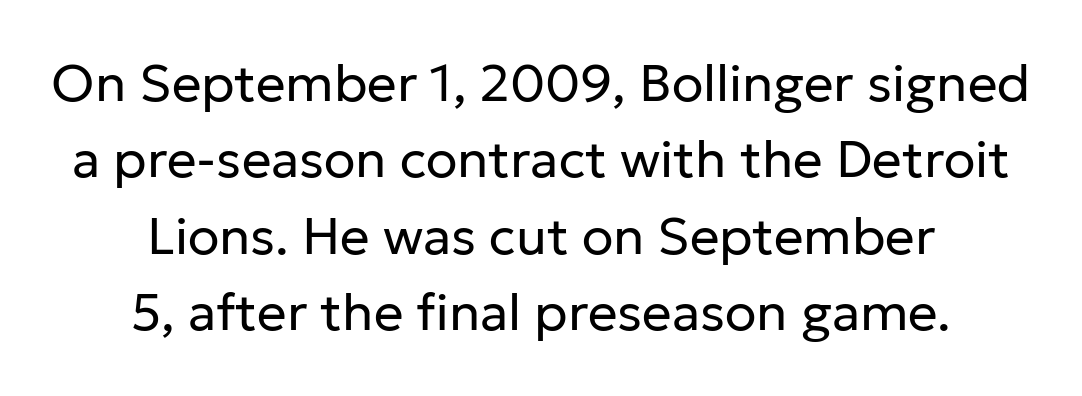
The image shows 52 px regular-weight sans-serif type, upright; set centered, normal line spacing (1.47x), normal letter spacing, not underlined; low stroke contrast and a medium x-height.
